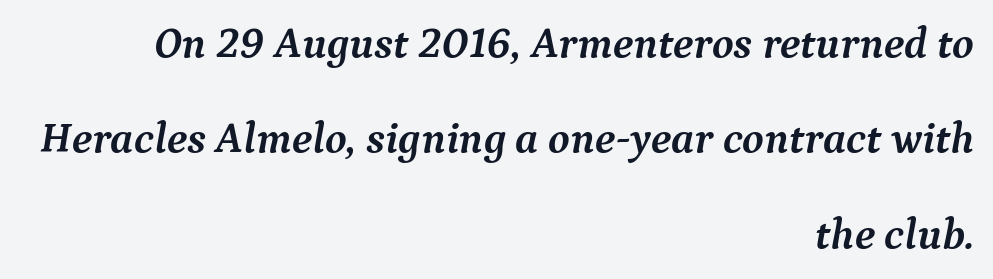
The image shows 44 px semibold serif type, italic (leaning right); set right-aligned, loose line spacing (2.17x), normal letter spacing, not underlined; medium stroke contrast and a medium x-height.
